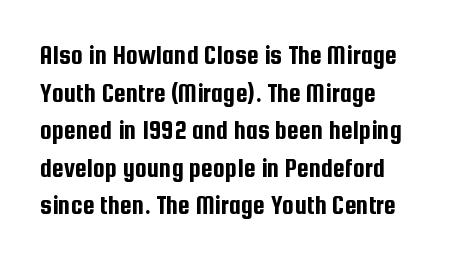
Q: Is the text italic (slanted)? A: No, it is upright.
Q: Is the text underlined? A: No.
Q: How is the paragraph aligned? A: Left-aligned.
Q: Is the spacing between letters normal or unusually wide? A: Normal.
Q: Is the spacing between lines tight, normal or loose? A: Normal.
